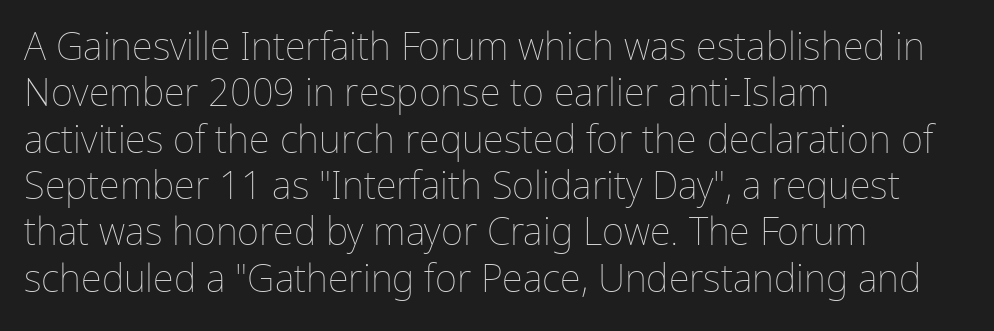
Q: Is the text bold? A: No.
Q: Is the text italic (slanted)? A: No, it is upright.
Q: Is the text underlined? A: No.
Q: How is the paragraph aligned? A: Left-aligned.
Q: Is the spacing between letters normal or unusually wide? A: Normal.
Q: Width (condensed, normal, or wide)? A: Normal.
Q: Stroke contrast? A: Low.
Q: x-height? A: Medium.
Q: Monospaced? A: No.
